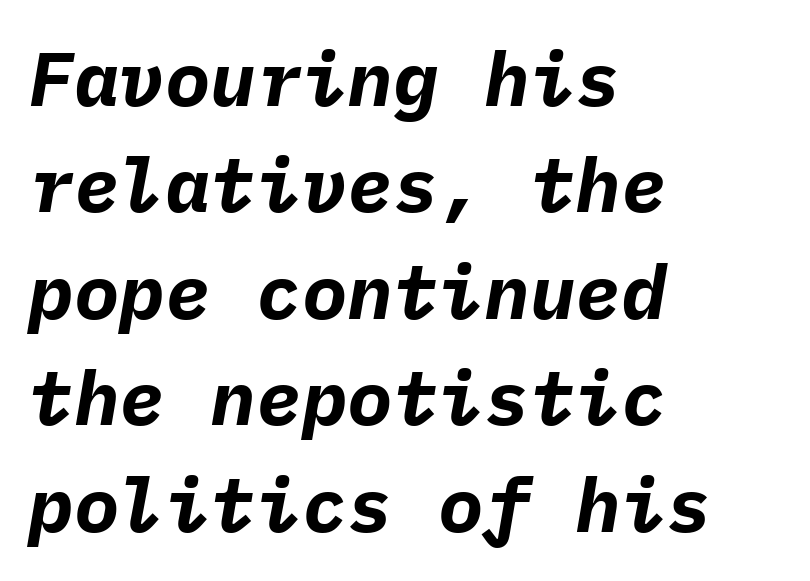
You could count columns in this text — the font is strictly monospaced. Yep, that's italic — everything's leaning. A dark, heavy texture on the line: the type is bold. What stands out about the letter spacing? Nothing — it is the standard amount. Every row of glyphs begins at an identical x-position on the left.
